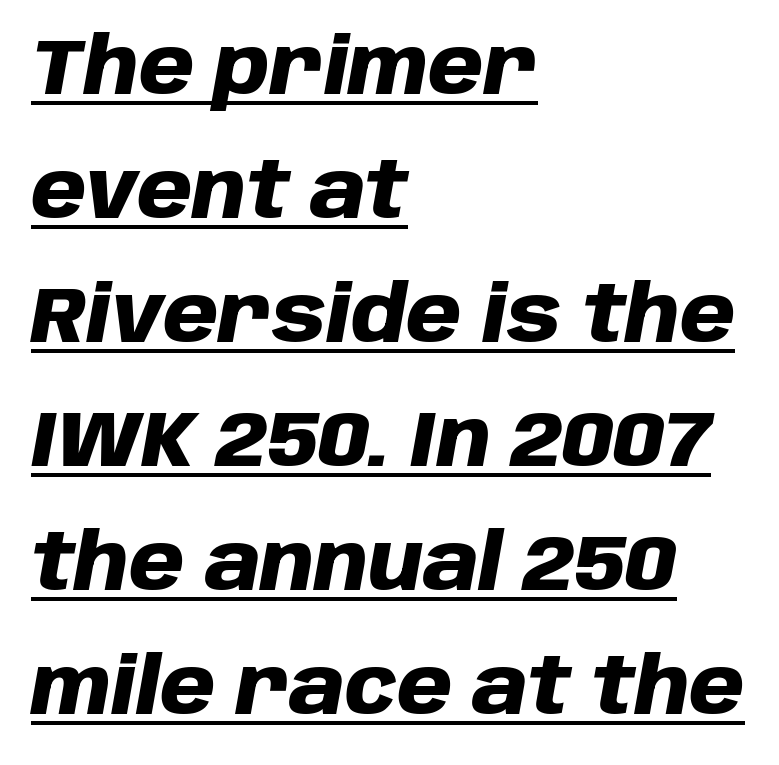
The image shows 79 px heavy type, italic (leaning right); set left-aligned, normal line spacing (1.57x), normal letter spacing, underlined; low stroke contrast and a large x-height.
